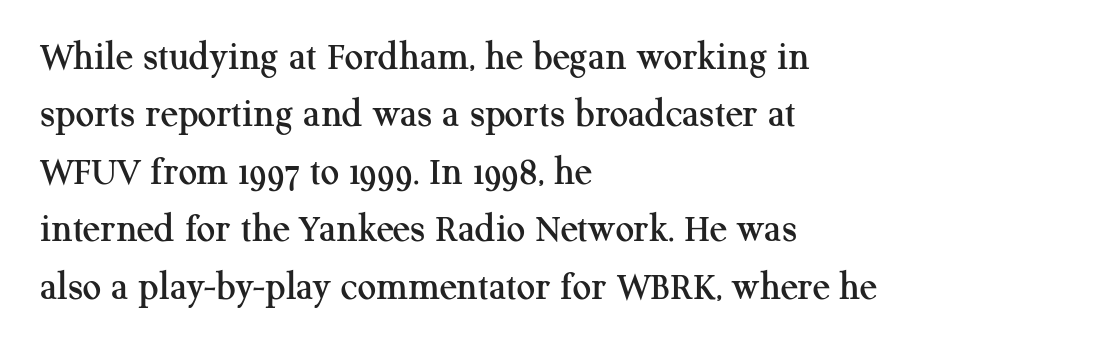
Q: Is the text italic (slanted)? A: No, it is upright.
Q: Is the typeface a serif or a sans-serif typeface? A: Serif.
Q: Is the text underlined? A: No.
Q: How is the paragraph aligned? A: Left-aligned.
Q: Is the spacing between letters normal or unusually wide? A: Normal.
Q: Is the spacing between lines tight, normal or loose? A: Normal.
Q: Width (condensed, normal, or wide)? A: Normal.
Q: Stroke contrast? A: Medium.
Q: x-height? A: Medium.
Q: Monospaced? A: No.
